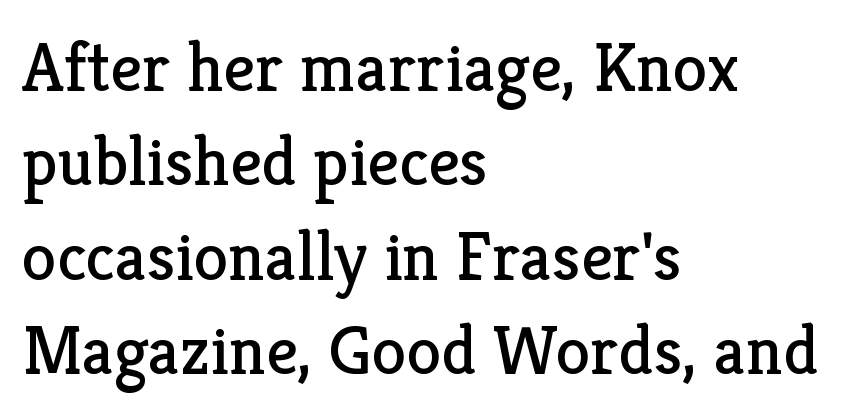
Unmarked baselines from the first word to the last. Style check: upright. A typesetter would call this proportional, since set widths differ per character. Typographically, this falls in the serif category.
